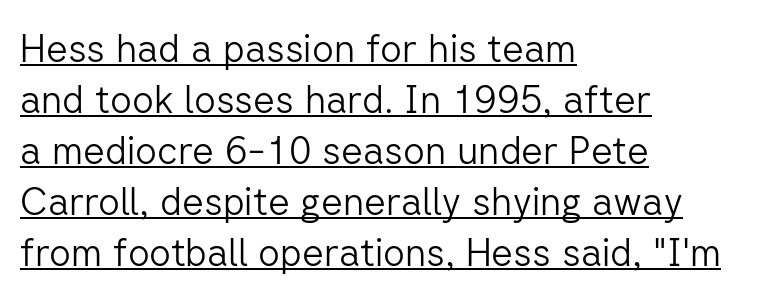
Each stroke keeps to a modest, everyday thickness or less. Each line of the rendering has a horizontal stroke beneath the glyphs. The passage is arranged the way most books set body copy — flush left. Tall strokes in this sample are plumb rather than angled. The face used here is proportionally spaced, like ordinary book or web type.
